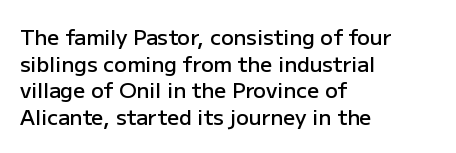
{"italic": "no", "bold": "semi", "underline": "no", "align": "left", "line_spacing": "normal", "line_spacing_ratio": 1.27, "letter_spacing": "normal", "letter_spacing_em": 0.0, "glyph_px": 21}
